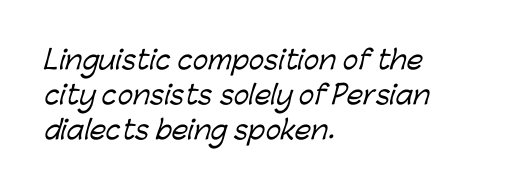
Q: Is the text underlined? A: No.
Q: How is the paragraph aligned? A: Left-aligned.
Q: Is the spacing between letters normal or unusually wide? A: Normal.
Q: Is the spacing between lines tight, normal or loose? A: Normal.
